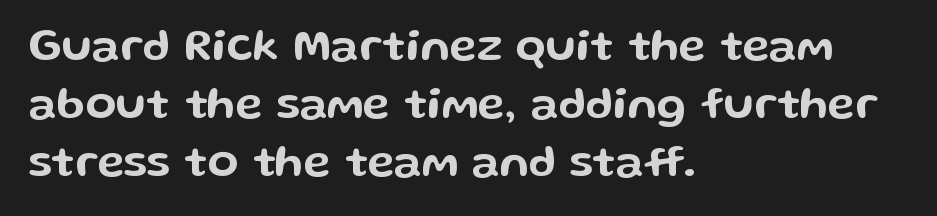
The image shows 45 px wide sans-serif type, upright; set left-aligned, normal line spacing (1.29x), normal letter spacing, not underlined; low stroke contrast and a medium x-height.
